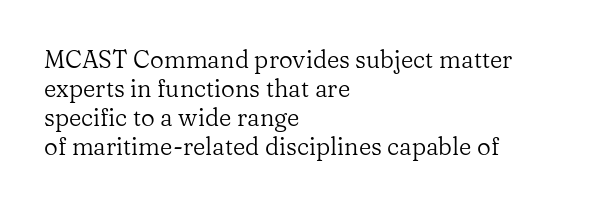
The strokes carry an ordinary text weight at most. Default kerning and tracking; the words read as compact shapes. The gap between lines stays unmarked. Does the lettering tilt? It doesn't — this is upright.
